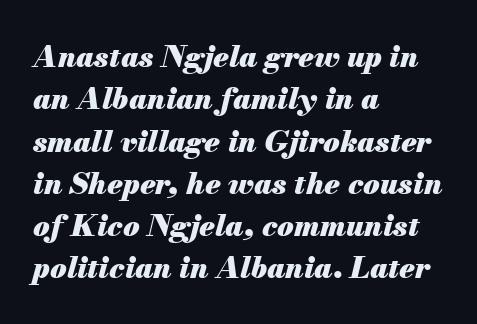
The strip under each line holds only bare page. Looks like regular typesetting: each glyph gets only the width it needs. Line spacing here is normal. Inter-character spacing is left at the font's built-in metrics. Emphasis-style slanted type is in use.
